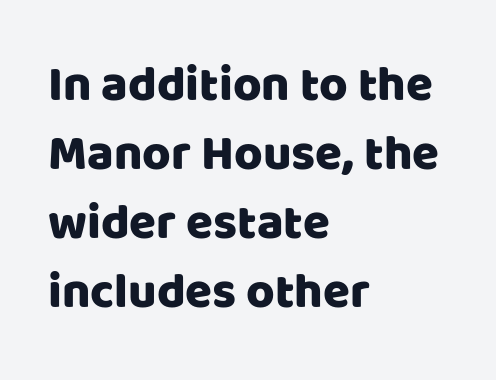
These lines are rendered in a variable-pitch font. Vertical strokes here are truly vertical. Does the type have serifs? No, each stem ends abruptly. One glance says typical: line gaps are just what's usual. Alignment: flush left. The strip under each line holds only bare page.
